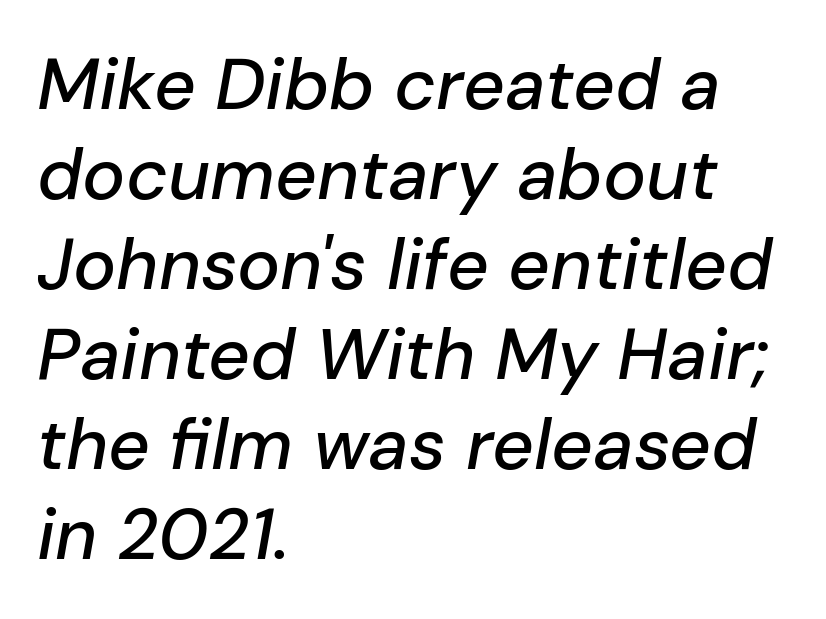
Q: Is the text italic (slanted)? A: Yes, it leans right by about 10 degrees.
Q: Is the text underlined? A: No.
Q: How is the paragraph aligned? A: Left-aligned.
Q: Is the spacing between letters normal or unusually wide? A: Normal.
Q: Is the spacing between lines tight, normal or loose? A: Normal.
Q: Width (condensed, normal, or wide)? A: Normal.
Q: Stroke contrast? A: Low.
Q: x-height? A: Medium.
Q: Monospaced? A: No.
